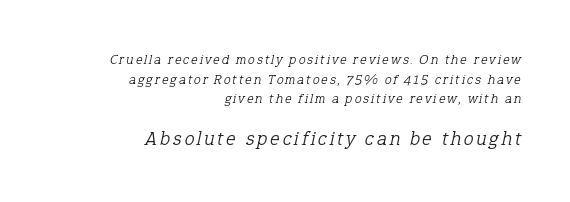
{"italic": "yes", "lean": "right", "slant_degrees": 12, "bold": "no", "underline": "no", "align": "right", "line_spacing": "normal", "line_spacing_ratio": 1.41, "larger_block": "second", "size_ratio": 1.43, "glyph_px": 20}
